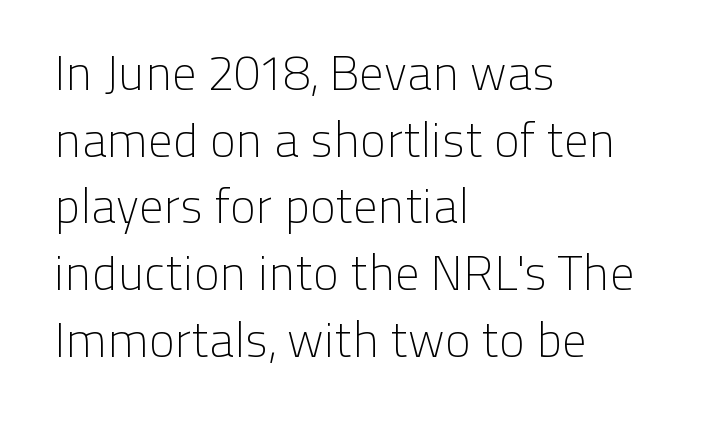
Q: Is the text bold? A: No.
Q: Is the text italic (slanted)? A: No, it is upright.
Q: Is the typeface a serif or a sans-serif typeface? A: Sans-serif.
Q: Is the text underlined? A: No.
Q: How is the paragraph aligned? A: Left-aligned.
Q: Is the spacing between letters normal or unusually wide? A: Normal.
Q: Is the spacing between lines tight, normal or loose? A: Normal.
Q: Width (condensed, normal, or wide)? A: Normal.
Q: Stroke contrast? A: Low.
Q: x-height? A: Medium.
Q: Monospaced? A: No.
